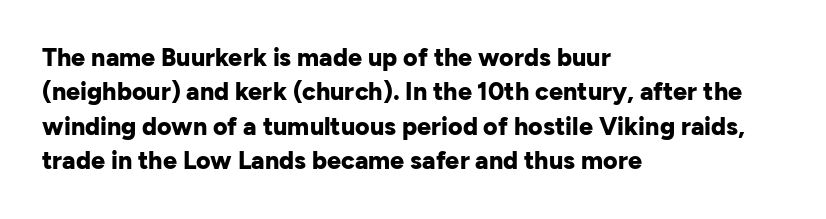
{"italic": "no", "bold": "yes", "underline": "no", "align": "left", "line_spacing": "normal", "line_spacing_ratio": 1.38, "letter_spacing": "normal", "letter_spacing_em": 0.0, "glyph_px": 25}
